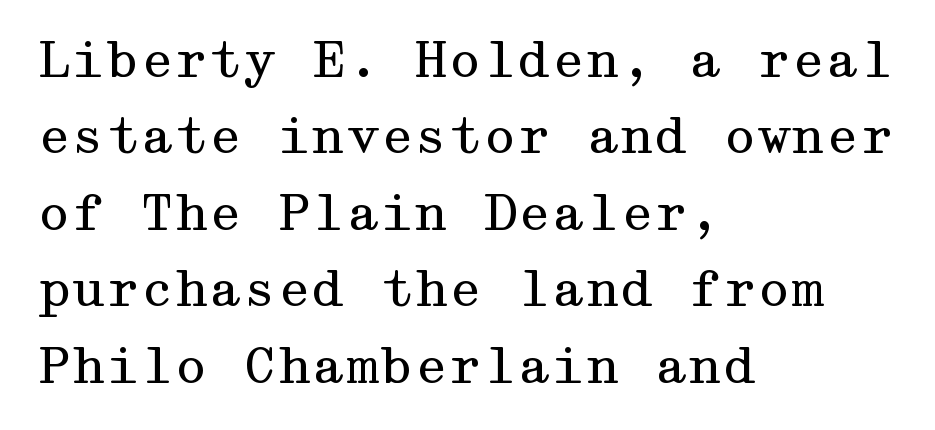
Vertically, the passage feels balanced, rows spaced as you'd expect. The paragraph has a hard left edge and a soft right edge. The horizontal fit of the characters is conventional and even. Counters stay open thanks to moderate or lighter strokes. This is serif lettering, the kind often seen in printed books. Lines of text with bare space underneath.
